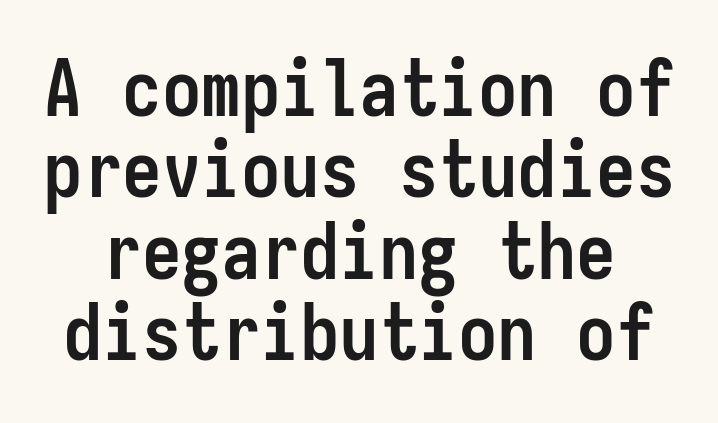
The image shows 79 px semibold, condensed sans-serif type, upright, monospaced; set tight line spacing (1.03x), normal letter spacing, not underlined; low stroke contrast and a medium x-height.
